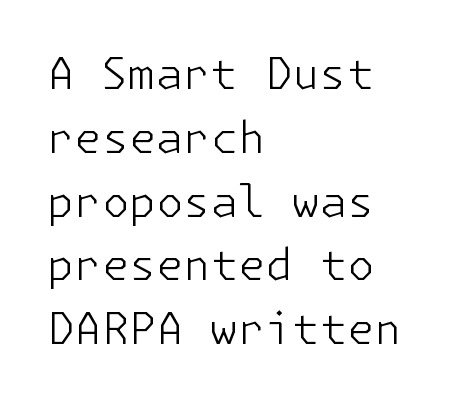
The image shows 44 px light sans-serif type, upright; set left-aligned, normal line spacing (1.45x), normal letter spacing, not underlined; low stroke contrast and a medium x-height.
